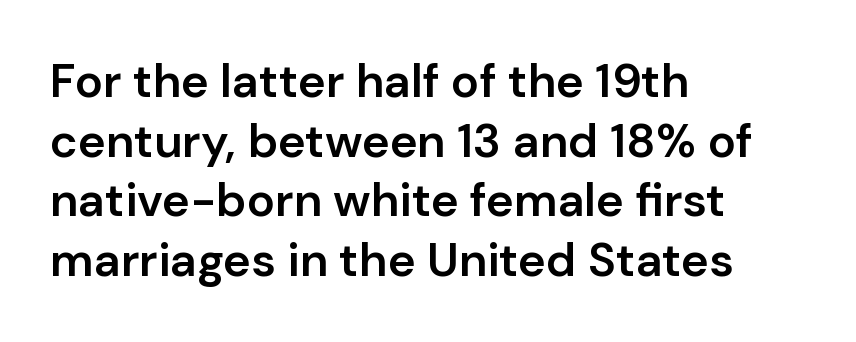
{"serif": "no", "italic": "no", "bold": "semi", "weight": "semibold", "width": "normal", "stroke_contrast": "low", "x_height": "medium", "monospaced": "no", "underline": "no", "align": "left", "line_spacing": "normal", "line_spacing_ratio": 1.27, "letter_spacing": "normal", "letter_spacing_em": 0.0, "glyph_px": 47}
